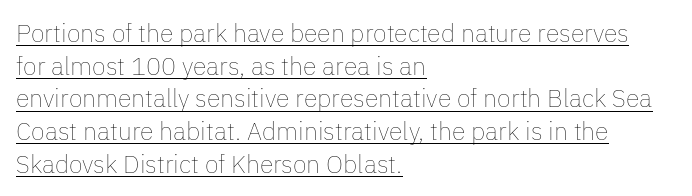
Q: Is the text bold? A: No.
Q: Is the text italic (slanted)? A: No, it is upright.
Q: Is the text underlined? A: Yes.
Q: How is the paragraph aligned? A: Left-aligned.
Q: Is the spacing between letters normal or unusually wide? A: Normal.
Q: Is the spacing between lines tight, normal or loose? A: Normal.
